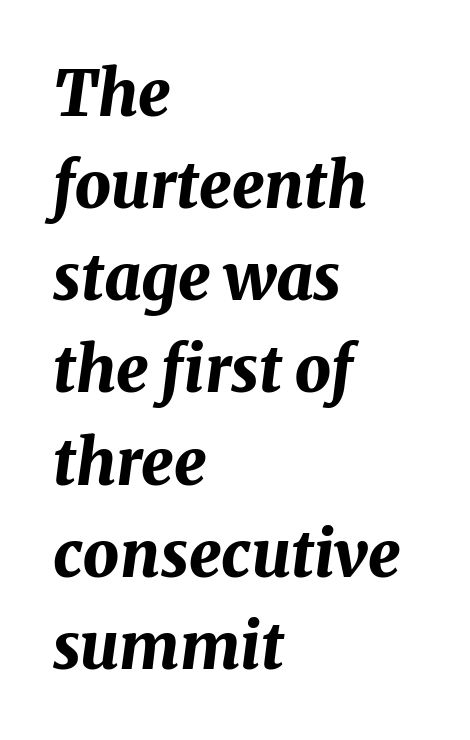
Q: Is the text bold? A: Yes.
Q: Is the text italic (slanted)? A: Yes, it leans right by about 8 degrees.
Q: Is the text underlined? A: No.
Q: How is the paragraph aligned? A: Left-aligned.
Q: Is the spacing between letters normal or unusually wide? A: Normal.
Q: Is the spacing between lines tight, normal or loose? A: Normal.
Q: Width (condensed, normal, or wide)? A: Normal.
Q: Stroke contrast? A: Medium.
Q: x-height? A: Medium.
Q: Monospaced? A: No.
